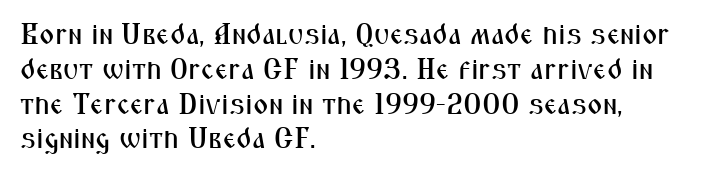
Q: Is the text italic (slanted)? A: No, it is upright.
Q: Is the typeface a serif or a sans-serif typeface? A: Sans-serif.
Q: Is the text underlined? A: No.
Q: How is the paragraph aligned? A: Left-aligned.
Q: Is the spacing between letters normal or unusually wide? A: Normal.
Q: Width (condensed, normal, or wide)? A: Condensed.
Q: Stroke contrast? A: Medium.
Q: x-height? A: Medium.
Q: Monospaced? A: No.
